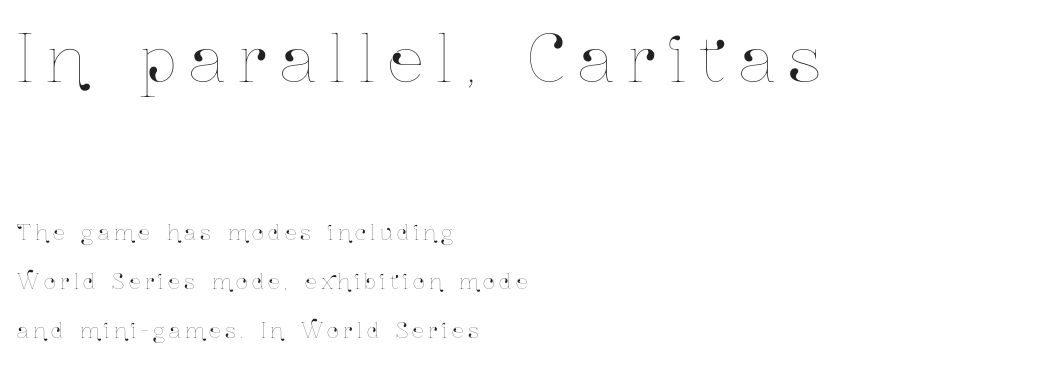
Q: Is the text italic (slanted)? A: No, it is upright.
Q: Is the text underlined? A: No.
Q: How is the paragraph aligned? A: Left-aligned.
Q: Is the spacing between letters normal or unusually wide? A: Unusually wide.
Q: Is the spacing between lines tight, normal or loose? A: Loose.
Q: Which block of text is set in a larger size, the first (top) or the second (bottom)? A: The first (top) one.
Q: Width (condensed, normal, or wide)? A: Condensed.
Q: Stroke contrast? A: Low.
Q: x-height? A: Medium.
Q: Monospaced? A: No.
